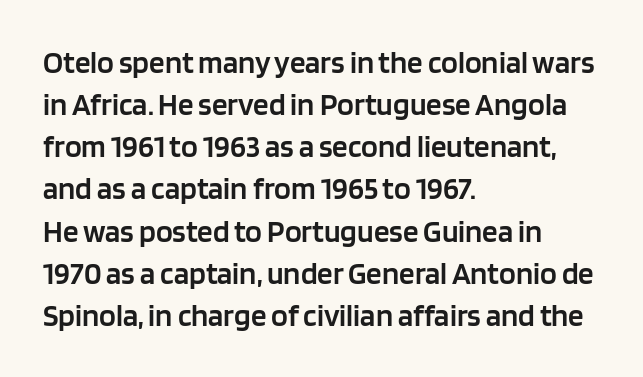
Q: Is the text bold? A: Semi-bold.
Q: Is the text italic (slanted)? A: No, it is upright.
Q: Is the typeface a serif or a sans-serif typeface? A: Sans-serif.
Q: Is the text underlined? A: No.
Q: How is the paragraph aligned? A: Left-aligned.
Q: Is the spacing between letters normal or unusually wide? A: Normal.
Q: Is the spacing between lines tight, normal or loose? A: Normal.
Q: Width (condensed, normal, or wide)? A: Normal.
Q: Stroke contrast? A: Low.
Q: x-height? A: Large.
Q: Monospaced? A: No.
